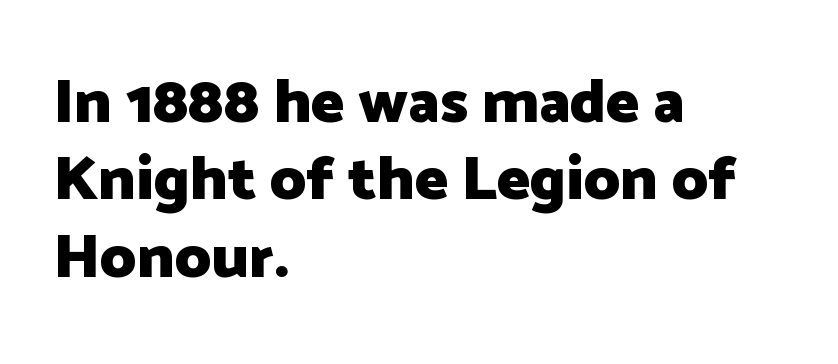
Notice how the passage keeps a crisp vertical edge on the left only. This sample uses plain, unmodified letter spacing. These lines are rendered in a variable-pitch font. Nope, no serifs anywhere on these letters.
